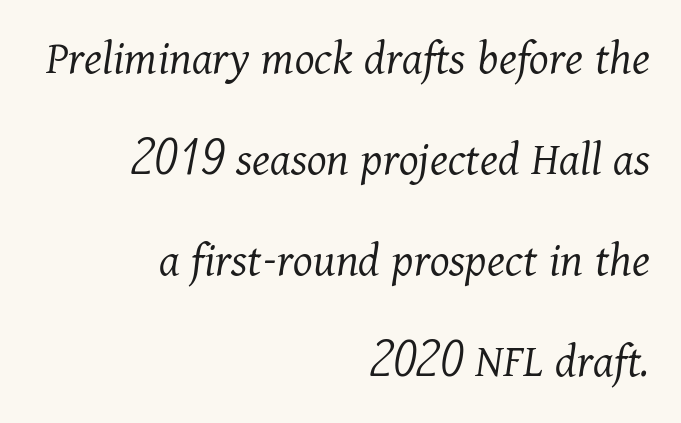
The image shows 50 px light serif type, italic (leaning right); set right-aligned, loose line spacing (2.02x), normal letter spacing, not underlined; medium stroke contrast and a medium x-height.
